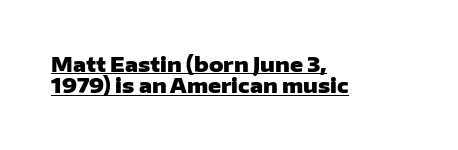
Q: Is the text bold? A: Yes.
Q: Is the text italic (slanted)? A: No, it is upright.
Q: Is the text underlined? A: Yes.
Q: How is the paragraph aligned? A: Left-aligned.
Q: Is the spacing between letters normal or unusually wide? A: Normal.
Q: Is the spacing between lines tight, normal or loose? A: Tight.
